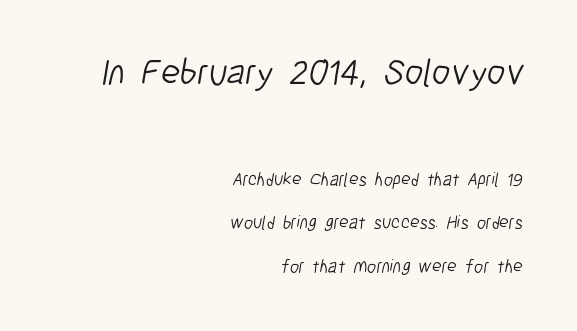
The image shows 36 px light, condensed sans-serif type; set right-aligned, loose line spacing (2.4x), normal letter spacing, not underlined; the first (top) block is 2.0x larger; low stroke contrast and a medium x-height.
